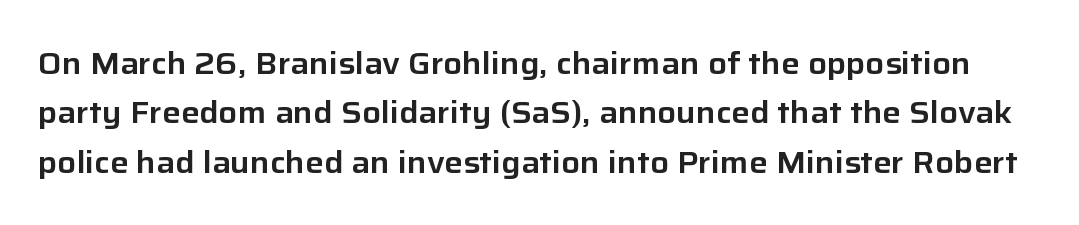
The gap between lines stays unmarked. Line spacing here is normal. The text was rendered using a sans face with plain stroke endings. A typesetter would mark this as roman, not italic. Each word holds together tightly as a unit, with standard inter-letter gaps.
